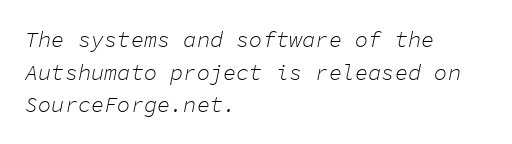
Q: Is the text bold? A: No.
Q: Is the text italic (slanted)? A: Yes, it leans right by about 11 degrees.
Q: Is the text underlined? A: No.
Q: How is the paragraph aligned? A: Left-aligned.
Q: Is the spacing between letters normal or unusually wide? A: Normal.
Q: Is the spacing between lines tight, normal or loose? A: Normal.
